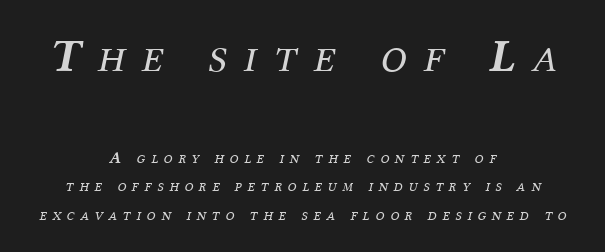
The image shows 47 px regular-weight serif type, italic (leaning right); set centered, line spacing 1.76x, unusually wide letter spacing (+0.36 em), not underlined; the first (top) block is 2.94x larger; medium stroke contrast and a medium x-height.
